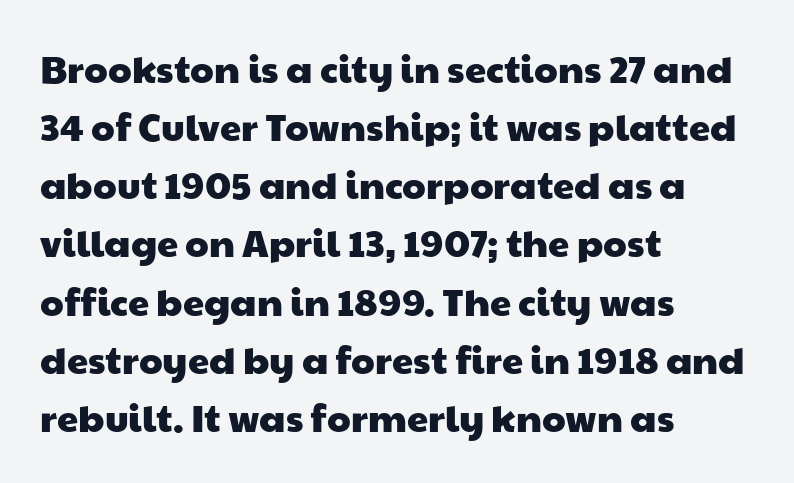
The lines are quadded left. Only glyphs here, with clear space below each row. Honestly, the letter spacing is just normal — you wouldn't notice it. I'd call this a sans setting — the letters go barefoot. Compared with typical paragraphs, the rows here are spaced about the same.
